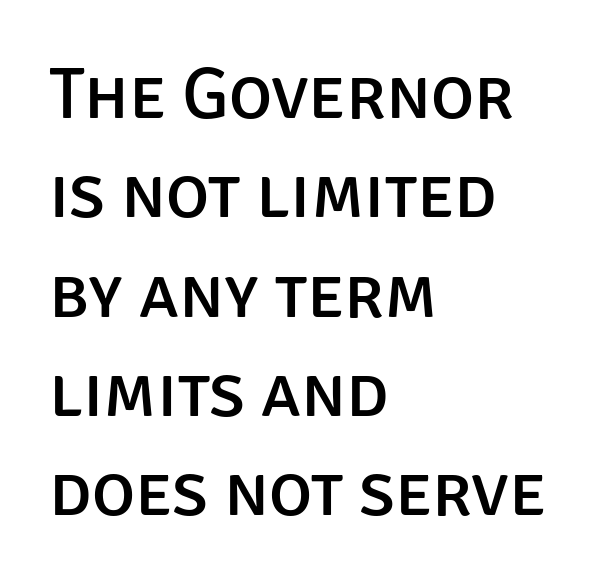
The image shows 73 px sans-serif type, upright; set left-aligned, normal line spacing (1.36x), normal letter spacing, not underlined; low stroke contrast and a large x-height.
